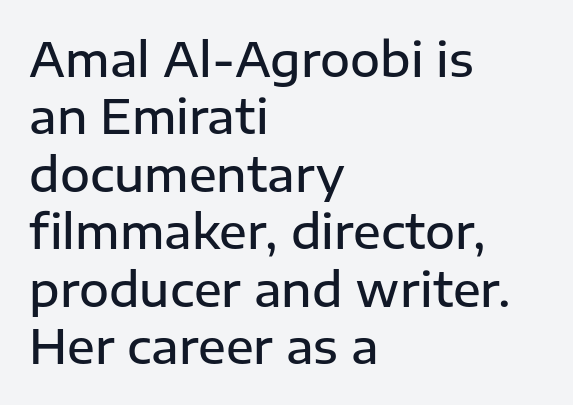
Q: Is the text bold? A: Semi-bold.
Q: Is the text italic (slanted)? A: No, it is upright.
Q: Is the typeface a serif or a sans-serif typeface? A: Sans-serif.
Q: Is the text underlined? A: No.
Q: How is the paragraph aligned? A: Left-aligned.
Q: Is the spacing between letters normal or unusually wide? A: Normal.
Q: Is the spacing between lines tight, normal or loose? A: Normal.
Q: Width (condensed, normal, or wide)? A: Normal.
Q: Stroke contrast? A: Low.
Q: x-height? A: Medium.
Q: Monospaced? A: No.
